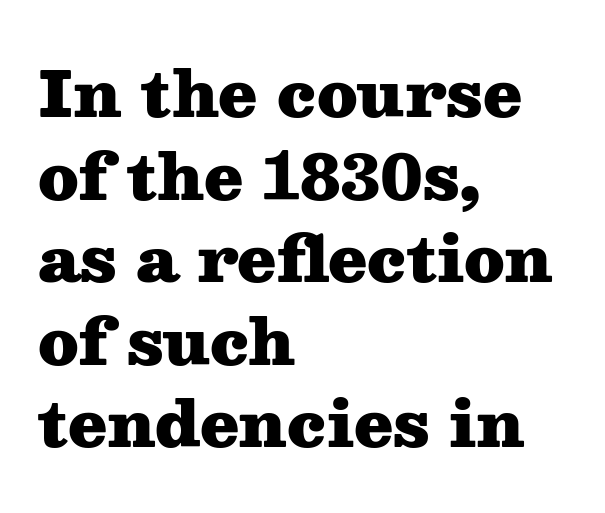
{"serif": "yes", "italic": "no", "bold": "yes", "weight": "heavy", "width": "wide", "stroke_contrast": "medium", "x_height": "medium", "monospaced": "no", "underline": "no", "align": "left", "line_spacing": "normal", "line_spacing_ratio": 1.31, "letter_spacing": "normal", "letter_spacing_em": 0.0, "glyph_px": 63}
